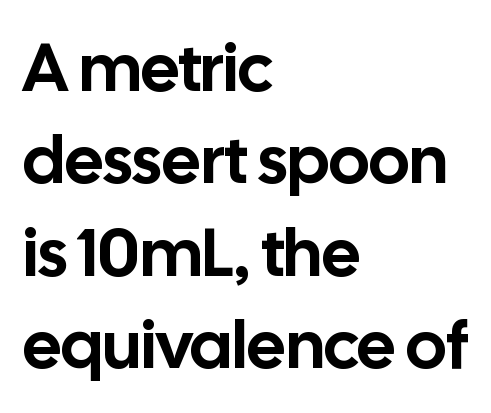
Q: Is the text italic (slanted)? A: No, it is upright.
Q: Is the typeface a serif or a sans-serif typeface? A: Sans-serif.
Q: Is the text underlined? A: No.
Q: How is the paragraph aligned? A: Left-aligned.
Q: Is the spacing between letters normal or unusually wide? A: Normal.
Q: Is the spacing between lines tight, normal or loose? A: Normal.
Q: Width (condensed, normal, or wide)? A: Normal.
Q: Stroke contrast? A: Low.
Q: x-height? A: Medium.
Q: Monospaced? A: No.
